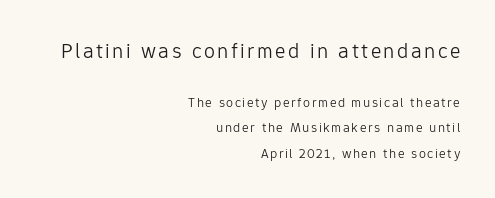
The image shows 22 px text type, upright; set right-aligned, line spacing 1.8x, not underlined; the first (top) block is 1.57x larger.
